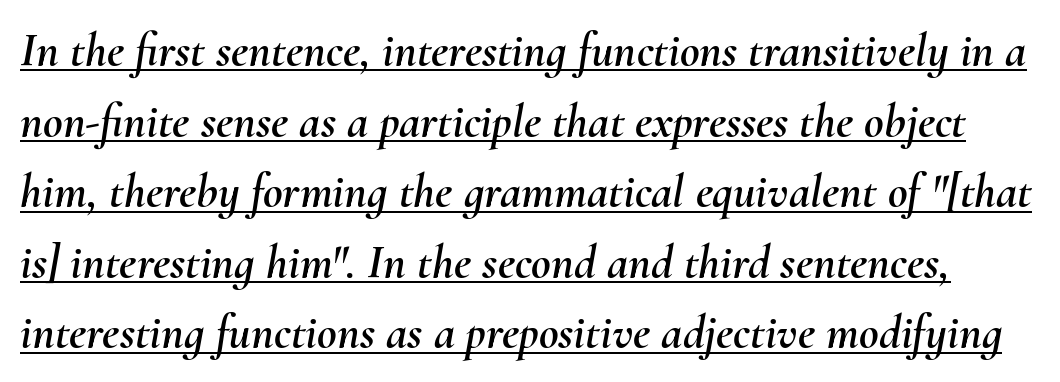
{"italic": "yes", "lean": "right", "slant_degrees": 10, "width": "normal", "stroke_contrast": "medium", "x_height": "small", "monospaced": "no", "underline": "yes", "line_spacing": "normal", "line_spacing_ratio": 1.47, "letter_spacing": "normal", "letter_spacing_em": 0.0, "glyph_px": 48}
